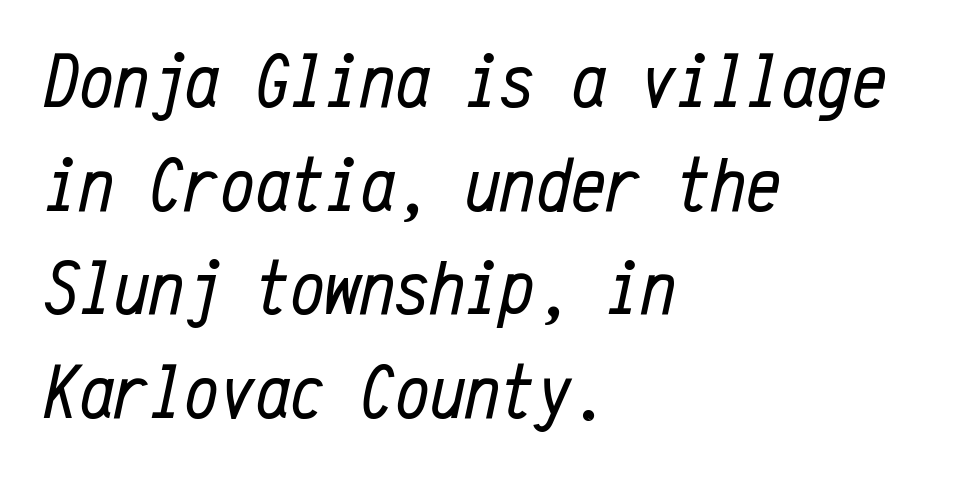
Q: Is the text bold? A: No.
Q: Is the text italic (slanted)? A: Yes, it leans right by about 12 degrees.
Q: Is the text underlined? A: No.
Q: How is the paragraph aligned? A: Left-aligned.
Q: Is the spacing between letters normal or unusually wide? A: Normal.
Q: Is the spacing between lines tight, normal or loose? A: Normal.
Q: Width (condensed, normal, or wide)? A: Condensed.
Q: Stroke contrast? A: Low.
Q: x-height? A: Medium.
Q: Monospaced? A: Yes.
